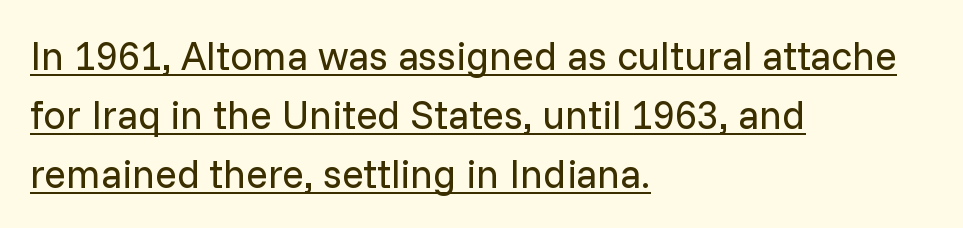
The image shows 40 px regular-weight sans-serif type, upright; set left-aligned, normal line spacing (1.47x), normal letter spacing, underlined; low stroke contrast and a medium x-height.
